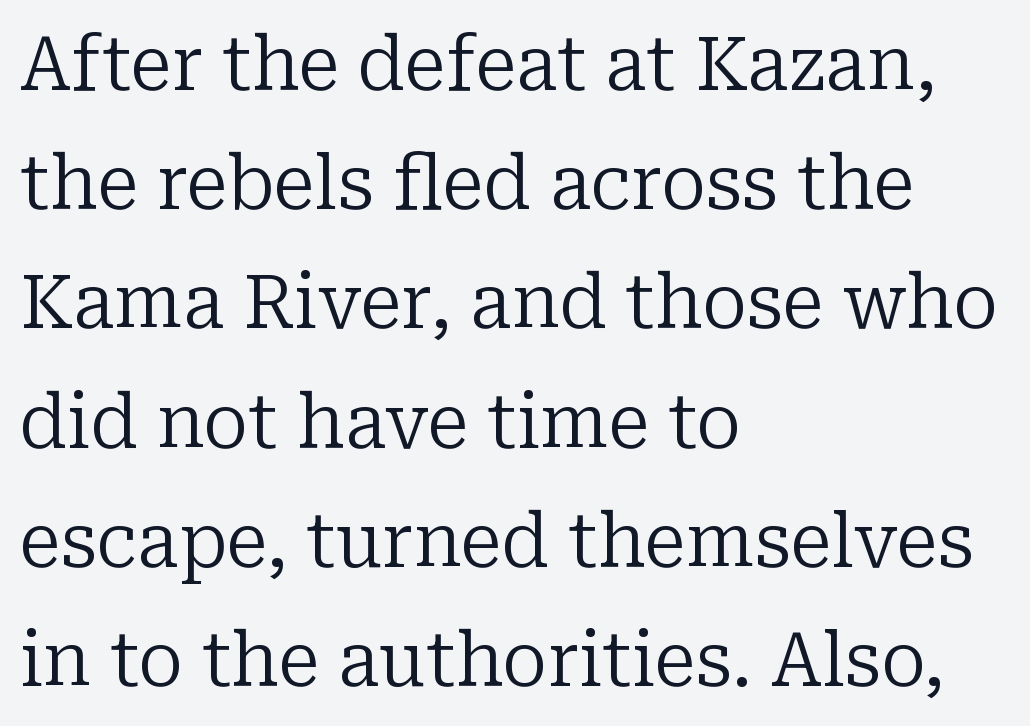
Q: Is the text bold? A: No.
Q: Is the text italic (slanted)? A: No, it is upright.
Q: Is the typeface a serif or a sans-serif typeface? A: Serif.
Q: Is the text underlined? A: No.
Q: How is the paragraph aligned? A: Left-aligned.
Q: Is the spacing between letters normal or unusually wide? A: Normal.
Q: Is the spacing between lines tight, normal or loose? A: Normal.
Q: Width (condensed, normal, or wide)? A: Normal.
Q: Stroke contrast? A: Low.
Q: x-height? A: Medium.
Q: Monospaced? A: No.
